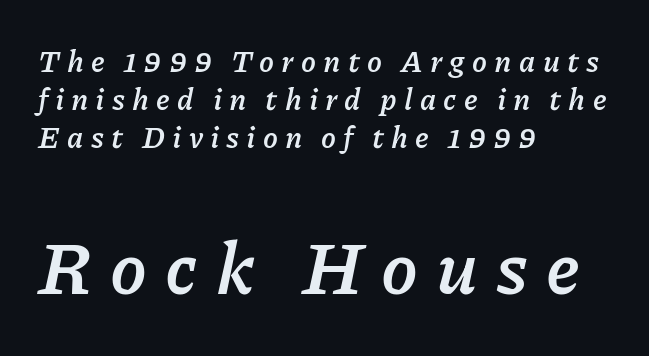
The image shows 74 px semibold type, italic (leaning right); set left-aligned, normal line spacing (1.27x), unusually wide letter spacing (+0.24 em), not underlined; the second (bottom) block is 2.47x larger; low stroke contrast and a medium x-height.
